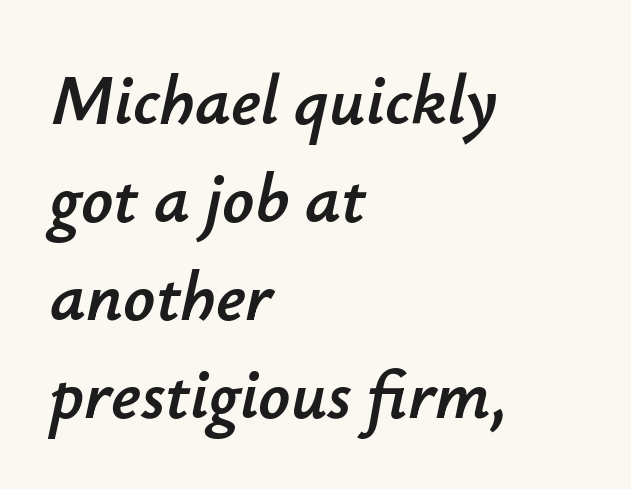
Q: Is the text italic (slanted)? A: Yes, it leans right by about 12 degrees.
Q: Is the text underlined? A: No.
Q: How is the paragraph aligned? A: Left-aligned.
Q: Is the spacing between letters normal or unusually wide? A: Normal.
Q: Is the spacing between lines tight, normal or loose? A: Normal.
Q: Width (condensed, normal, or wide)? A: Normal.
Q: Stroke contrast? A: Low.
Q: x-height? A: Small.
Q: Monospaced? A: No.
